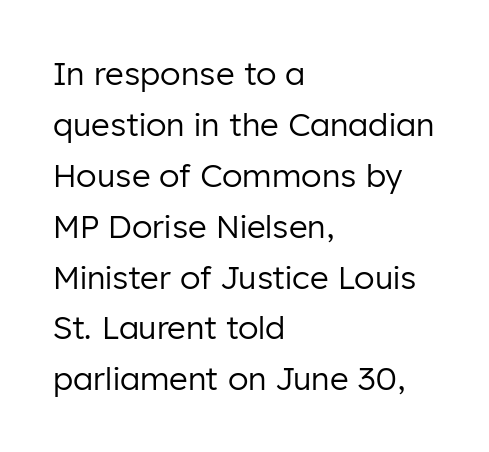
A bare baseline throughout the passage. The glyphs in this specimen are sans serif. The font sits on the lighter half of the weight spectrum, regular included. Rendered with straight, roman letterforms. Character widths vary here, with narrow letters taking less room than wide ones.
